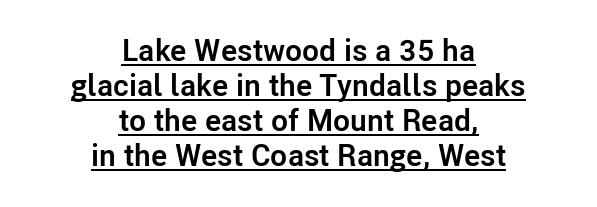
The image shows 31 px semibold sans-serif type, upright; set centered, tight line spacing (1.13x), normal letter spacing, underlined; low stroke contrast and a medium x-height.
